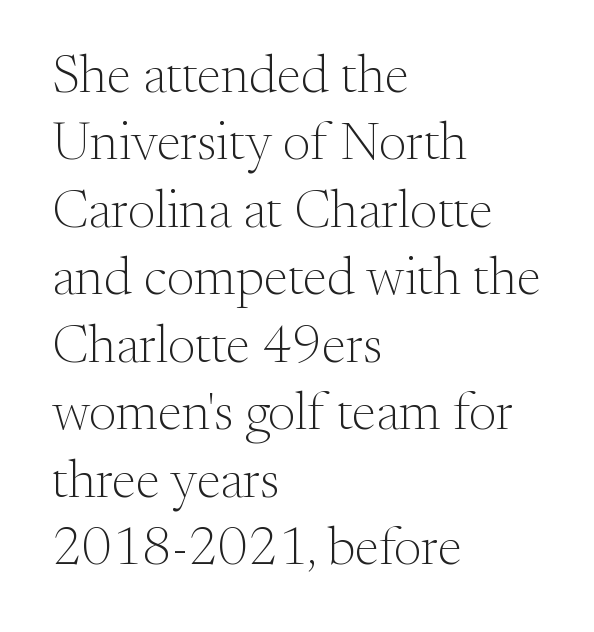
{"serif": "yes", "italic": "no", "bold": "no", "weight": "light", "width": "normal", "stroke_contrast": "medium", "x_height": "small", "monospaced": "no", "underline": "no", "align": "left", "line_spacing": "normal", "line_spacing_ratio": 1.25, "letter_spacing": "normal", "letter_spacing_em": 0.0, "glyph_px": 54}
